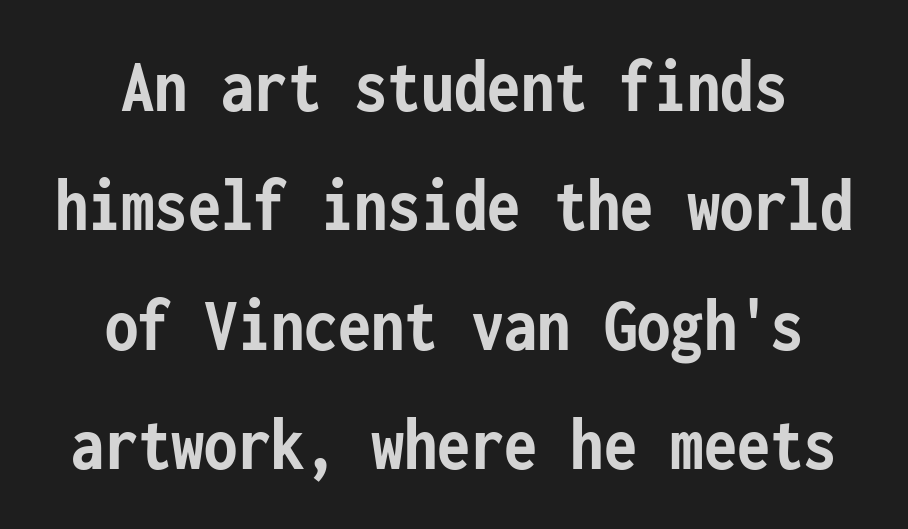
The image shows 76 px semibold, condensed sans-serif type, upright, monospaced; set normal line spacing (1.57x), normal letter spacing, not underlined; low stroke contrast and a medium x-height.
